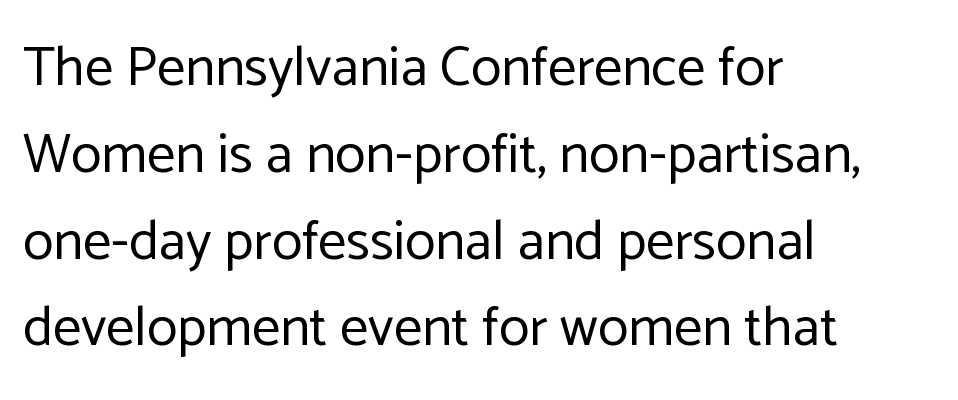
Rendered with straight, roman letterforms. Words appear dense and cohesive because spacing is normal. The space directly below the letters is spotless. The type family on display is of the sans-serif kind.
